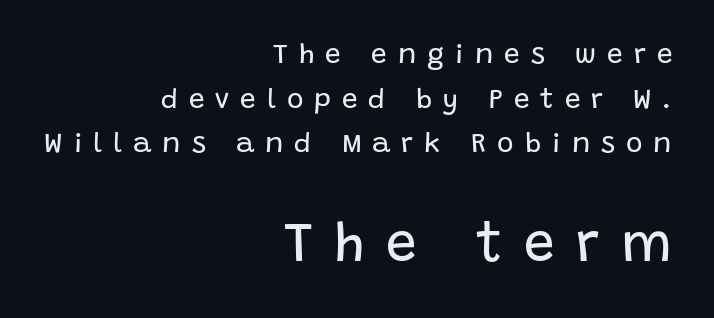
The image shows 55 px regular-weight sans-serif type, upright; set right-aligned, normal line spacing (1.59x), unusually wide letter spacing (+0.39 em), not underlined; the second (bottom) block is 1.96x larger; low stroke contrast and a large x-height.
